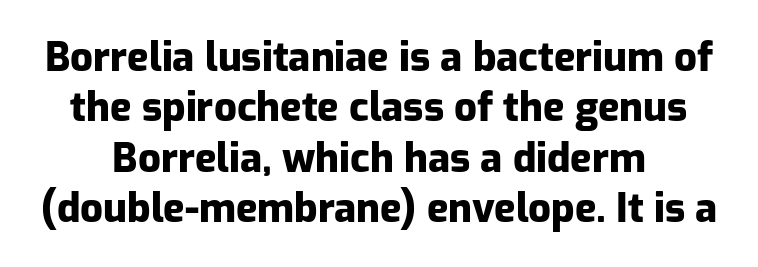
The image shows 40 px heavy sans-serif type, upright; set centered, normal line spacing (1.26x), normal letter spacing, not underlined; low stroke contrast and a medium x-height.
